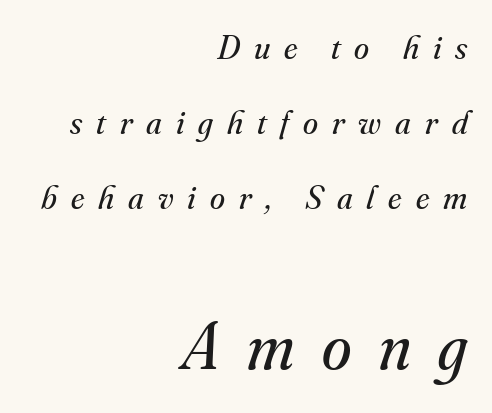
The designer went with a serif here, giving each stem small feet. Horizontal alignment here is rightward, an uncommon choice for prose. An italicized treatment has been applied to the whole sample. Think of a printed novel: that variable character pitch is what you see here.
